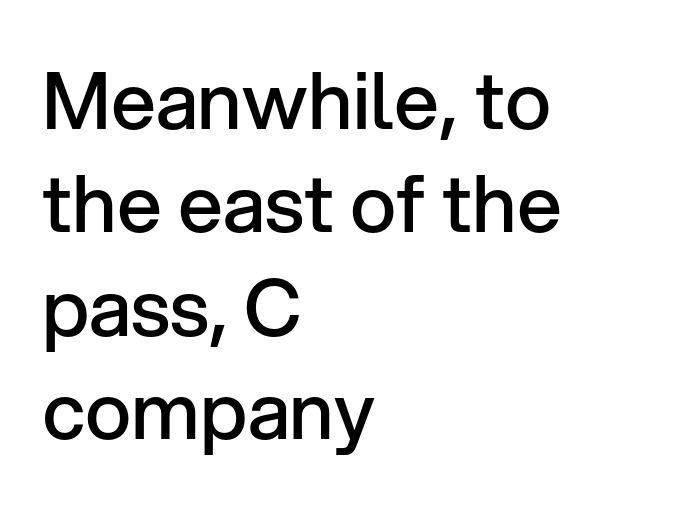
This rendering employs a face without finishing strokes, i.e., a sans-serif. In terms of posture, this sample is upright. Stroke thickness is moderately raised; the sample reads as semibold. Students, observe: this is what conventionally led text looks like. The text block is weighted toward the left margin, trailing off unevenly rightward. Do the characters align in a grid? No, the font is proportional.
